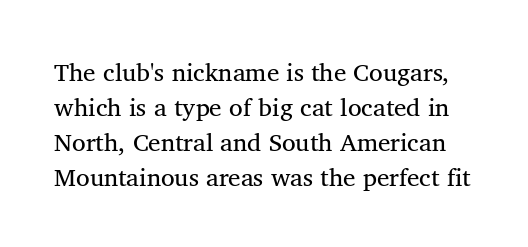
The image shows 25 px text type; set normal line spacing (1.4x), normal letter spacing, not underlined.
